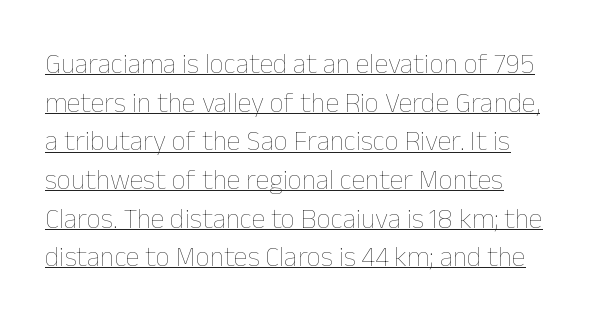
Q: Is the text bold? A: No.
Q: Is the text italic (slanted)? A: No, it is upright.
Q: Is the text underlined? A: Yes.
Q: How is the paragraph aligned? A: Left-aligned.
Q: Is the spacing between letters normal or unusually wide? A: Normal.
Q: Is the spacing between lines tight, normal or loose? A: Normal.
Q: Width (condensed, normal, or wide)? A: Normal.
Q: Stroke contrast? A: Low.
Q: x-height? A: Medium.
Q: Monospaced? A: No.
